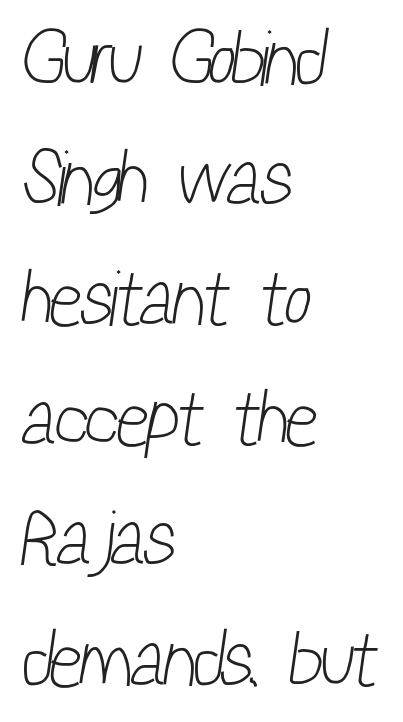
Q: Is the text bold? A: No.
Q: Is the typeface a serif or a sans-serif typeface? A: Sans-serif.
Q: Is the text underlined? A: No.
Q: How is the paragraph aligned? A: Left-aligned.
Q: Is the spacing between letters normal or unusually wide? A: Normal.
Q: Is the spacing between lines tight, normal or loose? A: Normal.
Q: Width (condensed, normal, or wide)? A: Condensed.
Q: Stroke contrast? A: Low.
Q: x-height? A: Medium.
Q: Monospaced? A: No.
